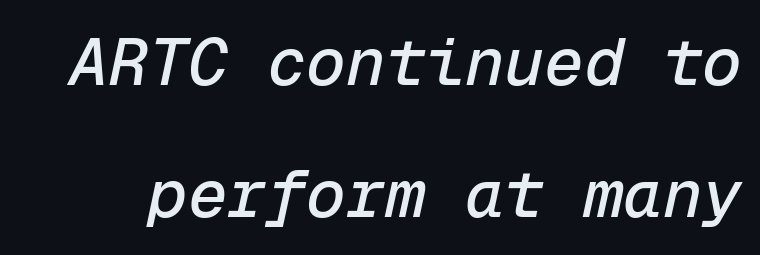
Summary of vertical rhythm: relaxed, with wide interline spacing. The space beneath each line is pristine and unruled. Is this a fixed-width face? Yes — each glyph sits in an identical cell. When letters slant like this, we call the style italic.
